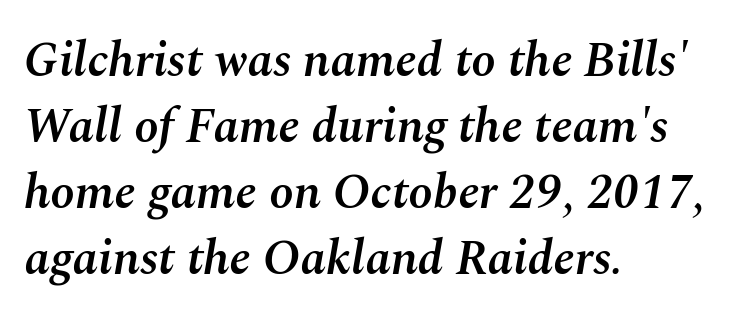
A typesetter would call this proportional, since set widths differ per character. Firm but not heavy-handed strokes: this text is semibold. Decoration check: the copy has no underline. Italic: yes, the glyphs are oblique.
